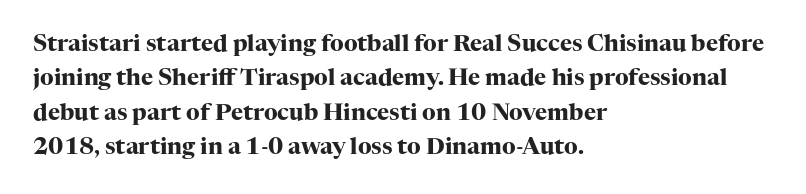
The image shows 23 px bold type, upright; set left-aligned, normal line spacing (1.5x), normal letter spacing, not underlined.
